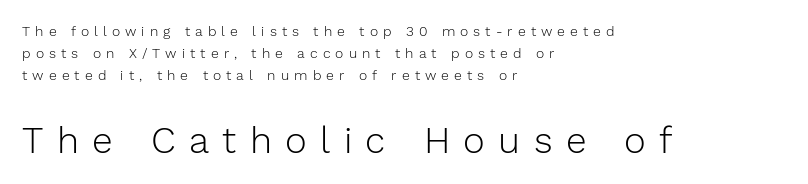
Of the two passages, the one underneath uses the larger point size. Classification — sans serif. Weight: in the light-to-regular range. Glance below the letters and you will spot only blank space.
